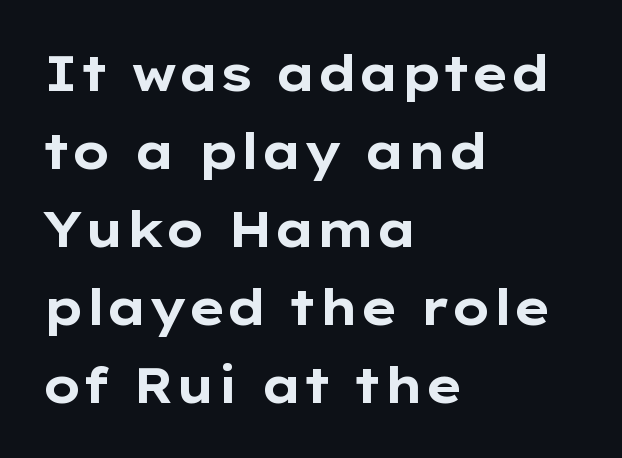
Q: Is the text bold? A: Yes.
Q: Is the text italic (slanted)? A: No, it is upright.
Q: Is the typeface a serif or a sans-serif typeface? A: Sans-serif.
Q: Is the text underlined? A: No.
Q: How is the paragraph aligned? A: Left-aligned.
Q: Is the spacing between letters normal or unusually wide? A: Normal.
Q: Is the spacing between lines tight, normal or loose? A: Normal.
Q: Width (condensed, normal, or wide)? A: Wide.
Q: Stroke contrast? A: Low.
Q: x-height? A: Medium.
Q: Monospaced? A: No.
